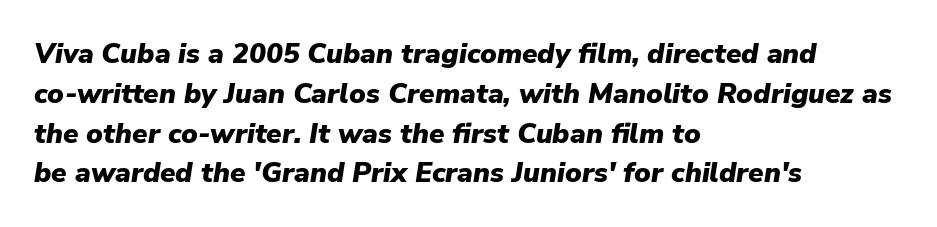
Is the type slanted? Yes — the strokes lean at a clear angle. The letters are bold, with thick, heavy strokes. Each row of text sits above clean, open space. The text block is weighted toward the left margin, trailing off unevenly rightward. Character widths vary here, with narrow letters taking less room than wide ones.
